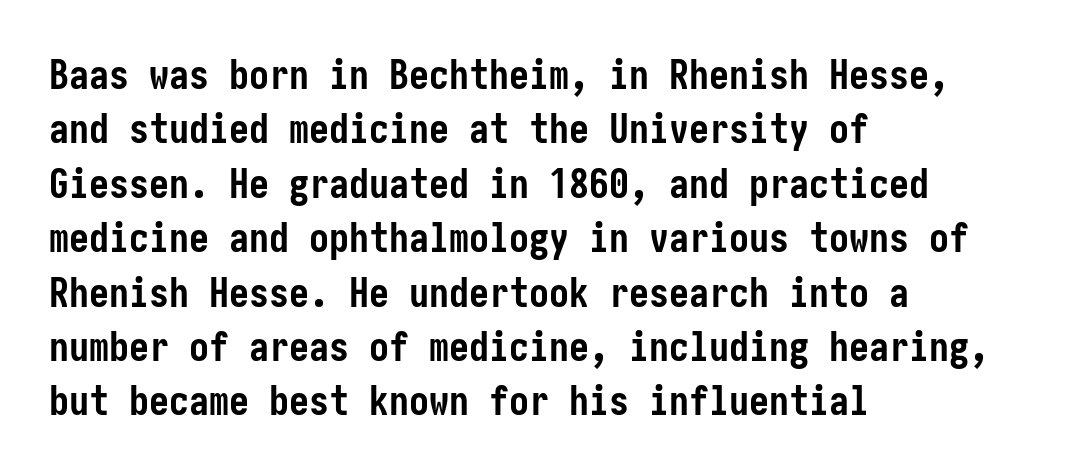
Q: Is the text bold? A: Yes.
Q: Is the text italic (slanted)? A: No, it is upright.
Q: Is the typeface a serif or a sans-serif typeface? A: Sans-serif.
Q: Is the text underlined? A: No.
Q: How is the paragraph aligned? A: Left-aligned.
Q: Is the spacing between letters normal or unusually wide? A: Normal.
Q: Is the spacing between lines tight, normal or loose? A: Normal.
Q: Width (condensed, normal, or wide)? A: Condensed.
Q: Stroke contrast? A: Low.
Q: x-height? A: Medium.
